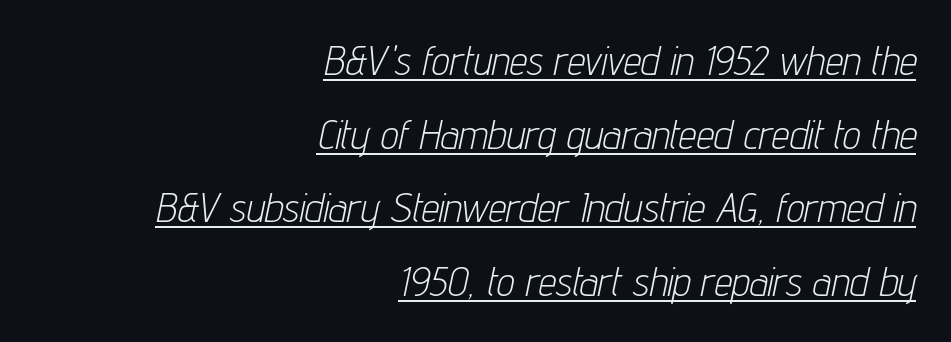
The image shows 40 px light, condensed type, italic (leaning right); set right-aligned, line spacing 1.84x, normal letter spacing, underlined; low stroke contrast and a medium x-height.
